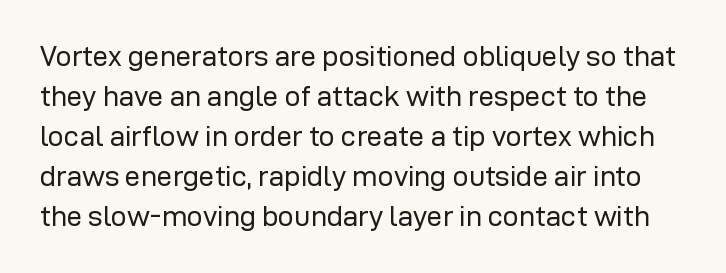
{"serif": "no", "italic": "no", "bold": "no", "weight": "regular", "width": "normal", "stroke_contrast": "low", "x_height": "medium", "monospaced": "no", "underline": "no", "line_spacing": "normal", "line_spacing_ratio": 1.43, "letter_spacing": "normal", "letter_spacing_em": 0.0, "glyph_px": 28}
